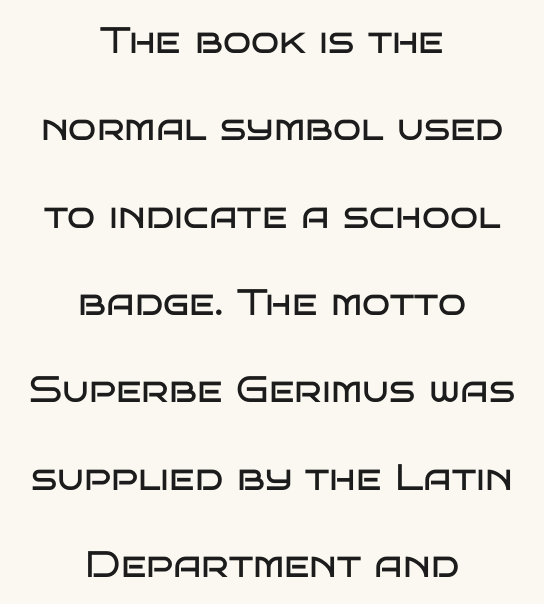
The image shows 37 px regular-weight, wide sans-serif type, upright; set centered, loose line spacing (2.36x), normal letter spacing, not underlined; low stroke contrast and a large x-height.
